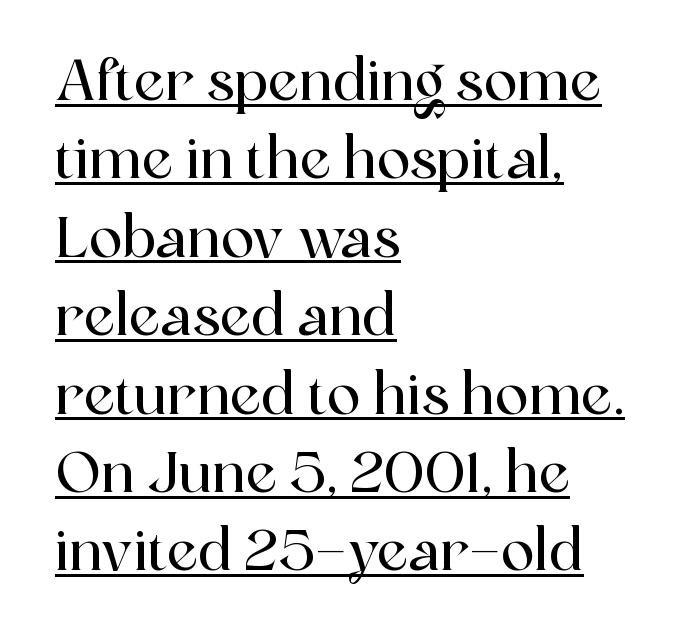
Q: Is the text italic (slanted)? A: No, it is upright.
Q: Is the typeface a serif or a sans-serif typeface? A: Serif.
Q: Is the text underlined? A: Yes.
Q: How is the paragraph aligned? A: Left-aligned.
Q: Is the spacing between letters normal or unusually wide? A: Normal.
Q: Is the spacing between lines tight, normal or loose? A: Normal.
Q: Width (condensed, normal, or wide)? A: Normal.
Q: x-height? A: Medium.
Q: Monospaced? A: No.
